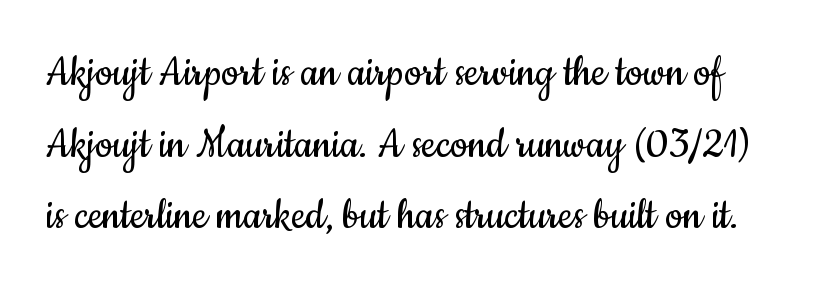
Q: Is the text bold? A: No.
Q: Is the text italic (slanted)? A: Yes.
Q: Is the typeface a serif or a sans-serif typeface? A: Sans-serif.
Q: Is the text underlined? A: No.
Q: Is the spacing between letters normal or unusually wide? A: Normal.
Q: Is the spacing between lines tight, normal or loose? A: Normal.
Q: Width (condensed, normal, or wide)? A: Condensed.
Q: Stroke contrast? A: Low.
Q: x-height? A: Small.
Q: Monospaced? A: No.
